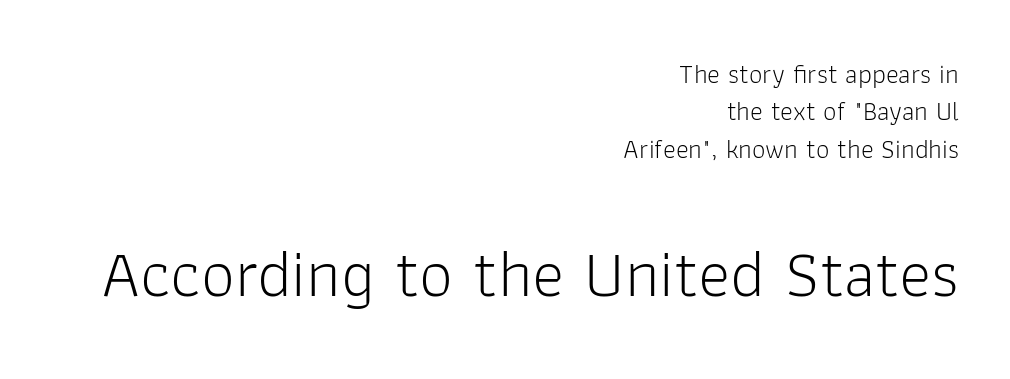
The image shows 68 px light sans-serif type, upright; set right-aligned, normal line spacing (1.38x), normal letter spacing, not underlined; the second (bottom) block is 2.52x larger; low stroke contrast and a medium x-height.
